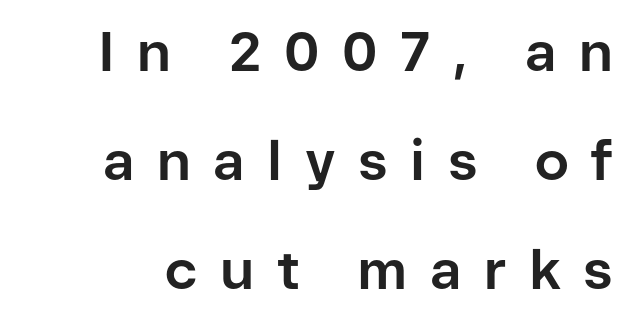
{"serif": "no", "italic": "no", "bold": "yes", "weight": "bold", "width": "normal", "stroke_contrast": "low", "x_height": "medium", "monospaced": "no", "underline": "no", "line_spacing": "loose", "line_spacing_ratio": 1.98, "letter_spacing": "wide", "letter_spacing_em": 0.41, "glyph_px": 55}
